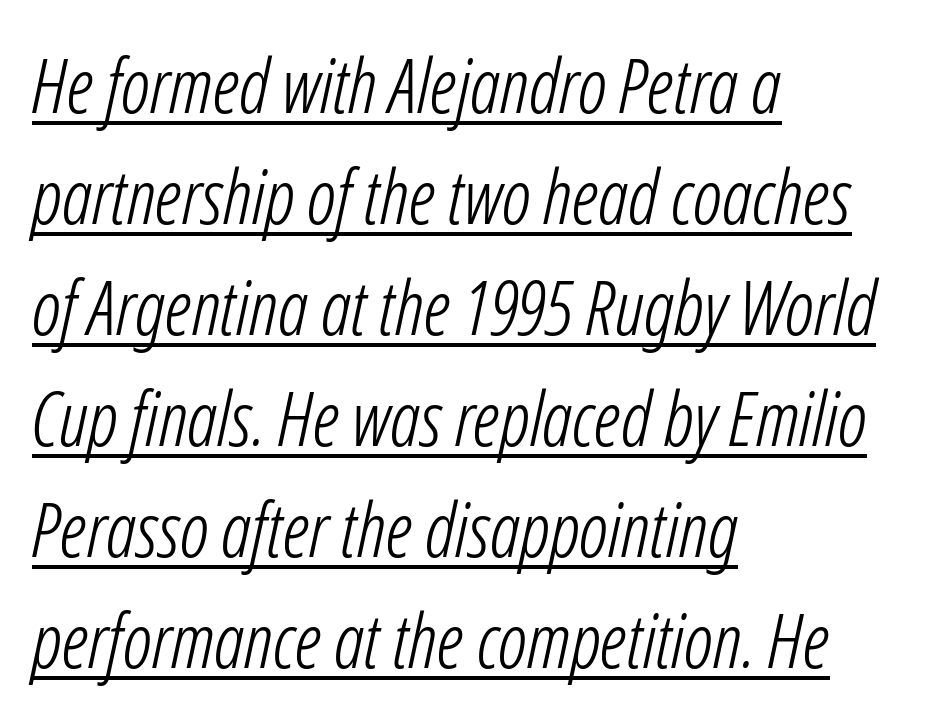
{"italic": "yes", "lean": "right", "slant_degrees": 12, "bold": "no", "weight": "light", "width": "condensed", "stroke_contrast": "low", "x_height": "medium", "monospaced": "no", "underline": "yes", "align": "left", "line_spacing": "normal", "line_spacing_ratio": 1.48, "letter_spacing": "normal", "letter_spacing_em": 0.0, "glyph_px": 75}
